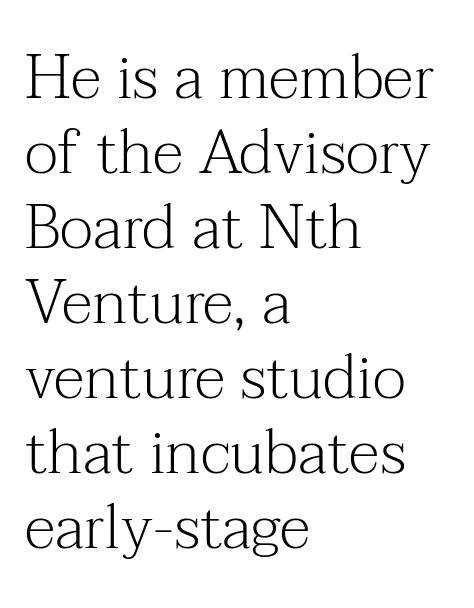
Q: Is the text bold? A: No.
Q: Is the text italic (slanted)? A: No, it is upright.
Q: Is the typeface a serif or a sans-serif typeface? A: Serif.
Q: Is the text underlined? A: No.
Q: How is the paragraph aligned? A: Left-aligned.
Q: Is the spacing between letters normal or unusually wide? A: Normal.
Q: Width (condensed, normal, or wide)? A: Normal.
Q: Stroke contrast? A: Medium.
Q: x-height? A: Medium.
Q: Monospaced? A: No.
